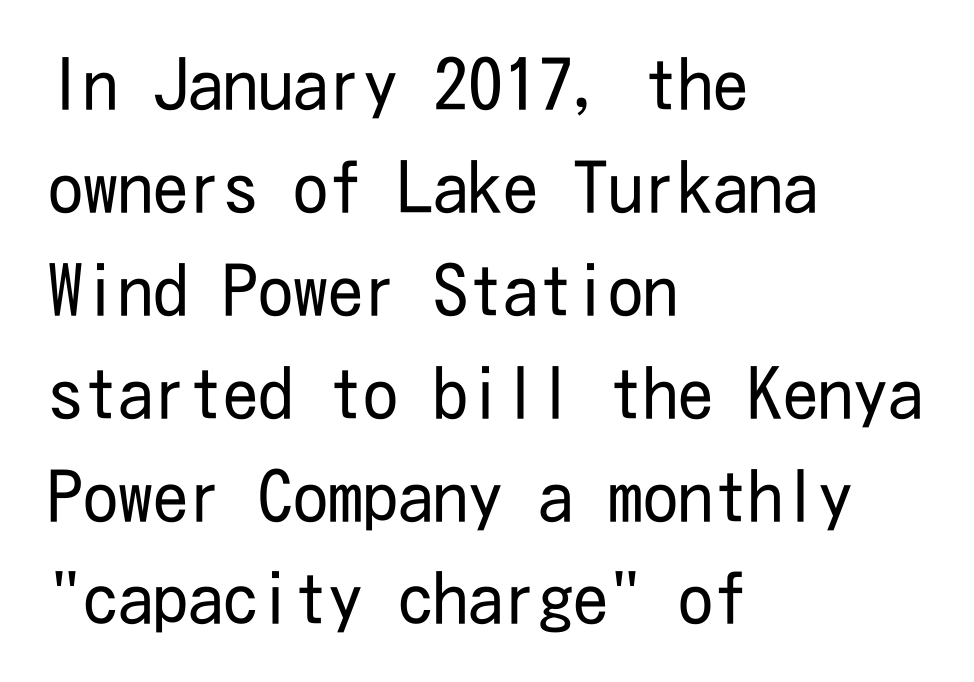
Q: Is the text bold? A: No.
Q: Is the text italic (slanted)? A: No, it is upright.
Q: Is the typeface a serif or a sans-serif typeface? A: Sans-serif.
Q: Is the text underlined? A: No.
Q: How is the paragraph aligned? A: Left-aligned.
Q: Is the spacing between letters normal or unusually wide? A: Normal.
Q: Is the spacing between lines tight, normal or loose? A: Normal.
Q: Width (condensed, normal, or wide)? A: Condensed.
Q: Stroke contrast? A: Low.
Q: x-height? A: Medium.
